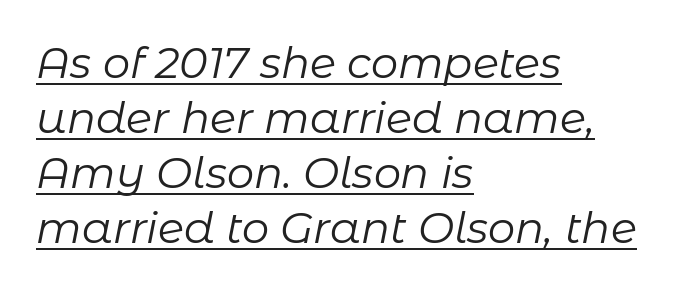
Q: Is the text bold? A: No.
Q: Is the text italic (slanted)? A: Yes, it leans right by about 11 degrees.
Q: Is the text underlined? A: Yes.
Q: How is the paragraph aligned? A: Left-aligned.
Q: Is the spacing between letters normal or unusually wide? A: Normal.
Q: Is the spacing between lines tight, normal or loose? A: Normal.
Q: Width (condensed, normal, or wide)? A: Normal.
Q: Stroke contrast? A: Low.
Q: x-height? A: Medium.
Q: Monospaced? A: No.
